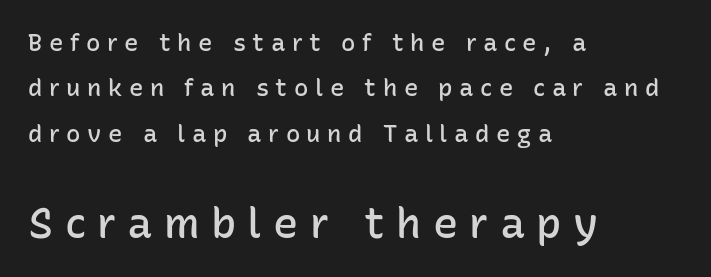
The image shows 42 px semibold sans-serif type, upright; set left-aligned, line spacing 1.89x, unusually wide letter spacing (+0.27 em), not underlined; the second (bottom) block is 1.75x larger; low stroke contrast and a medium x-height.
